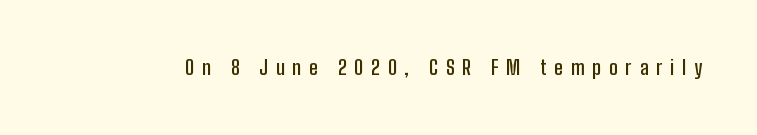
The image shows 20 px text type, upright; set unusually wide letter spacing (+0.39 em), not underlined.
